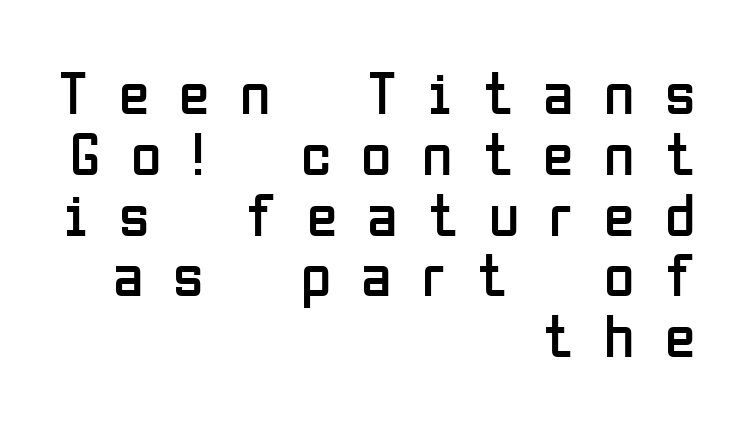
The image shows 62 px regular-weight, condensed sans-serif type, upright; set right-aligned, tight line spacing (0.98x), unusually wide letter spacing (+0.49 em), not underlined; low stroke contrast and a medium x-height.
